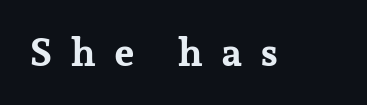
The image shows 39 px bold serif type, upright; set unusually wide letter spacing (+0.46 em), not underlined; low stroke contrast and a medium x-height.
